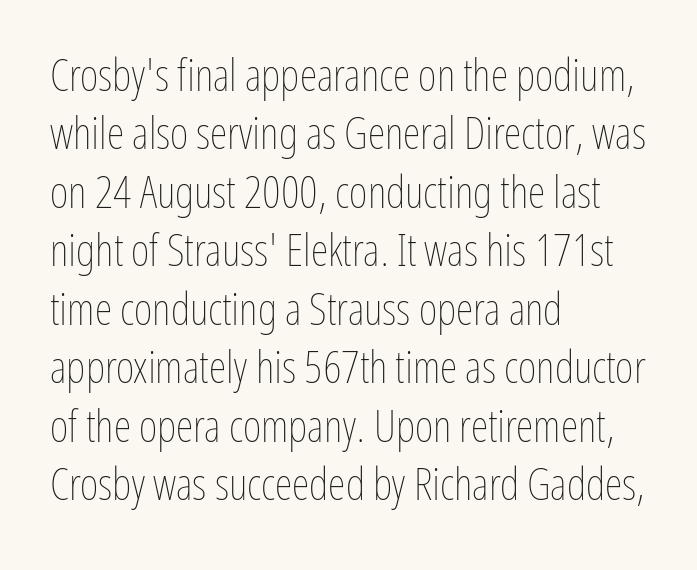
{"italic": "no", "bold": "no", "weight": "thin", "width": "condensed", "stroke_contrast": "low", "x_height": "medium", "monospaced": "no", "underline": "no", "align": "left", "line_spacing": "normal", "line_spacing_ratio": 1.3, "letter_spacing": "normal", "letter_spacing_em": 0.0, "glyph_px": 45}
